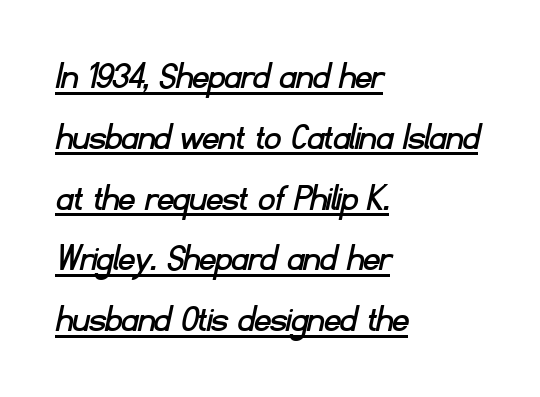
Q: Is the typeface a serif or a sans-serif typeface? A: Sans-serif.
Q: Is the text underlined? A: Yes.
Q: How is the paragraph aligned? A: Left-aligned.
Q: Is the spacing between letters normal or unusually wide? A: Normal.
Q: Is the spacing between lines tight, normal or loose? A: Normal.
Q: Width (condensed, normal, or wide)? A: Normal.
Q: Stroke contrast? A: Low.
Q: x-height? A: Small.
Q: Monospaced? A: No.
